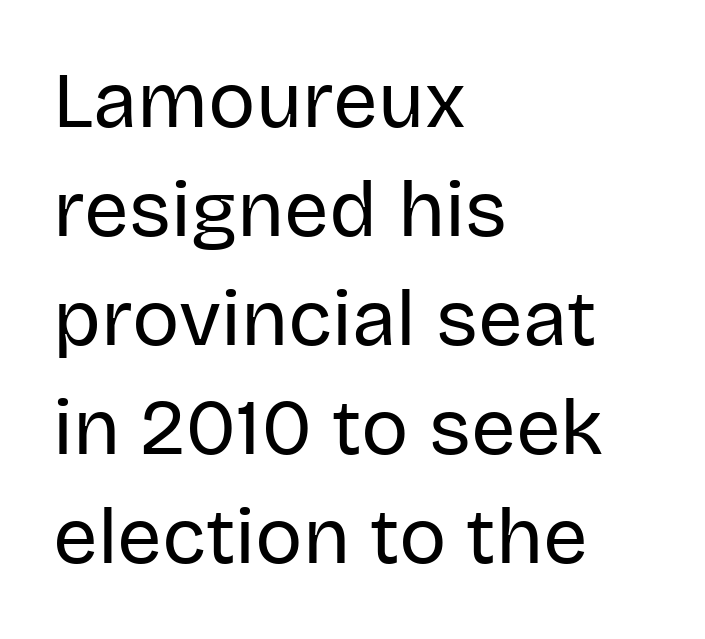
The image shows 79 px regular-weight sans-serif type, upright; set left-aligned, normal line spacing (1.38x), normal letter spacing, not underlined; low stroke contrast and a large x-height.
